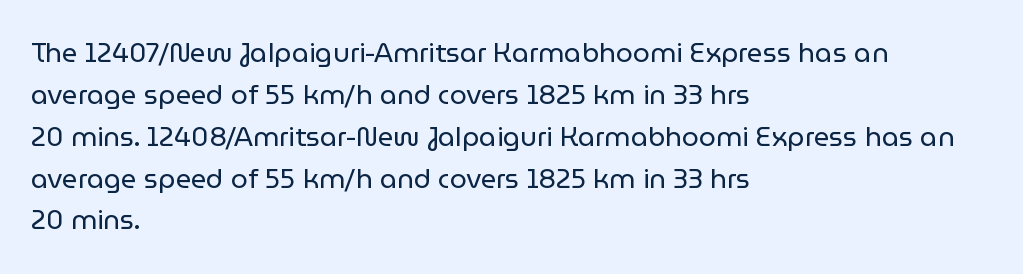
The image shows 27 px text type, upright; set left-aligned, normal line spacing (1.55x), normal letter spacing, not underlined.
